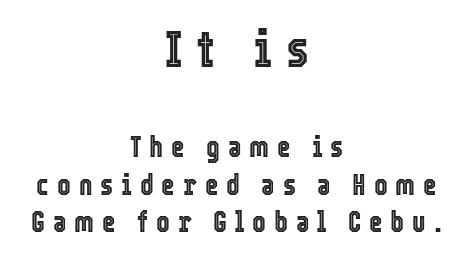
{"italic": "no", "width": "condensed", "x_height": "medium", "monospaced": "no", "underline": "no", "align": "center", "line_spacing": "normal", "line_spacing_ratio": 1.3, "letter_spacing": "wide", "letter_spacing_em": 0.27, "larger_block": "first", "size_ratio": 1.76, "glyph_px": 51}
